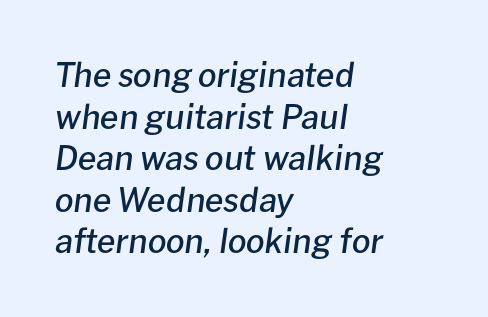
Q: Is the text bold? A: Semi-bold.
Q: Is the text italic (slanted)? A: Yes, it leans right by about 8 degrees.
Q: Is the text underlined? A: No.
Q: How is the paragraph aligned? A: Left-aligned.
Q: Is the spacing between letters normal or unusually wide? A: Normal.
Q: Is the spacing between lines tight, normal or loose? A: Normal.
Q: Width (condensed, normal, or wide)? A: Normal.
Q: Stroke contrast? A: Low.
Q: x-height? A: Medium.
Q: Monospaced? A: No.
